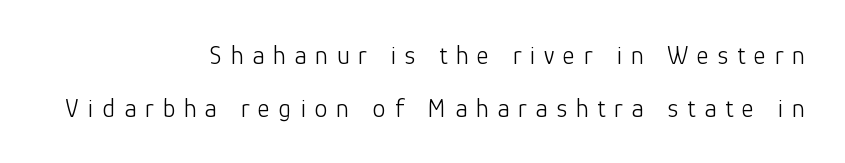
The lines are spread far apart with generous leading. Observe the wide spacing: letters keep a clear distance from each other. Upright lettering throughout. The typeface has the unassuming heft of standard copy or less. The lines are quadded right. The words here are not underlined.
